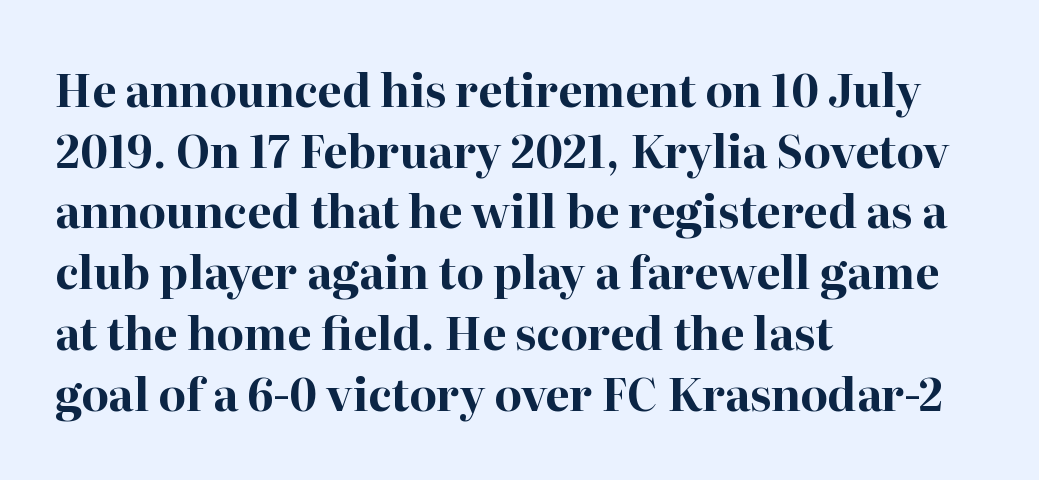
Rendered with straight, roman letterforms. Serifs: yes, visible at the terminals of the letterforms. Is this a fixed-width face? No — the glyphs have proportional, varying widths. Is there much room between lines? A standard amount, neither cramped nor airy. Short and long lines alike share a common starting point at left.
